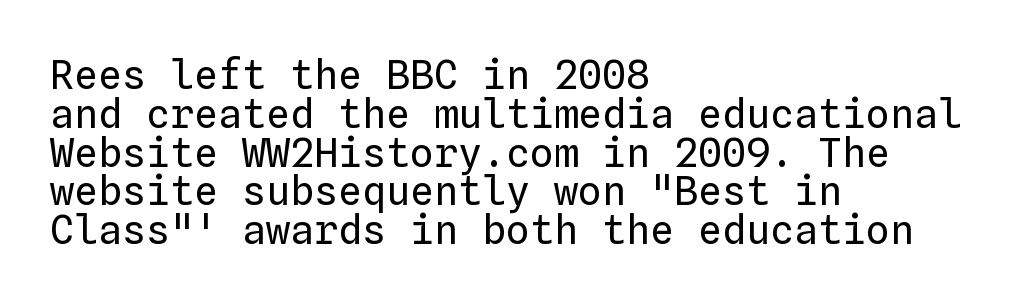
Underline: absent. Each new line begins almost immediately beneath the previous one. The passage shown is typed in a monospace face where columns stay perfectly aligned. The typesetter chose a ragged-right arrangement here. The rendering keeps characters at their native spacing.
